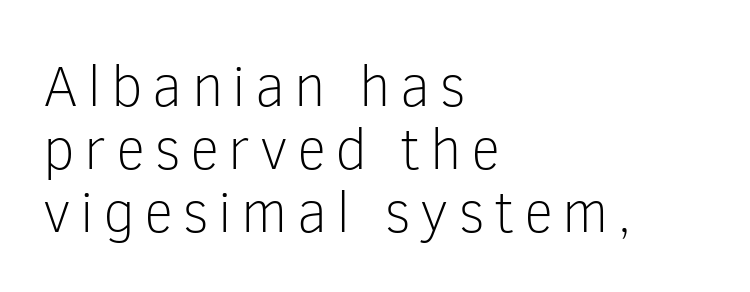
{"serif": "no", "italic": "no", "bold": "no", "weight": "light", "width": "normal", "stroke_contrast": "low", "x_height": "medium", "monospaced": "no", "underline": "no", "align": "left", "line_spacing": "tight", "line_spacing_ratio": 1.09, "glyph_px": 58}
